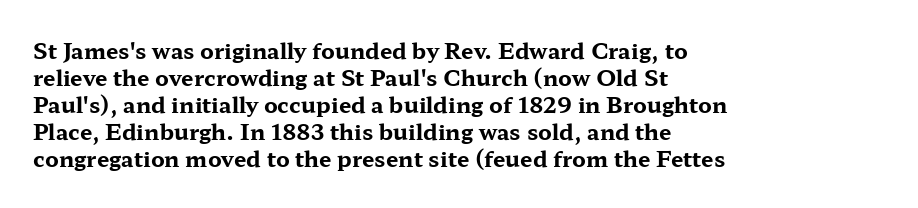
Q: Is the text bold? A: Yes.
Q: Is the text italic (slanted)? A: No, it is upright.
Q: Is the text underlined? A: No.
Q: How is the paragraph aligned? A: Left-aligned.
Q: Is the spacing between letters normal or unusually wide? A: Normal.
